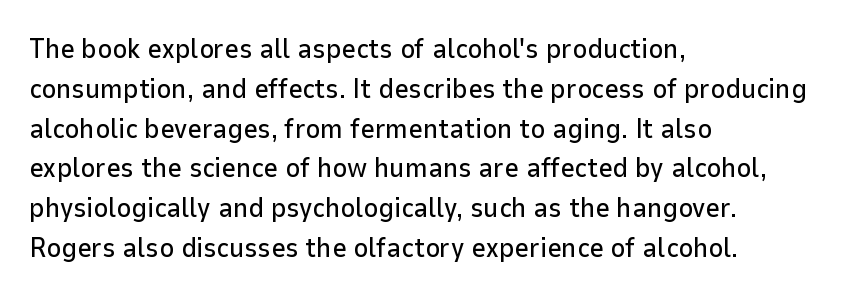
Q: Is the text italic (slanted)? A: No, it is upright.
Q: Is the typeface a serif or a sans-serif typeface? A: Sans-serif.
Q: Is the text underlined? A: No.
Q: How is the paragraph aligned? A: Left-aligned.
Q: Is the spacing between letters normal or unusually wide? A: Normal.
Q: Is the spacing between lines tight, normal or loose? A: Normal.
Q: Width (condensed, normal, or wide)? A: Normal.
Q: Stroke contrast? A: Low.
Q: x-height? A: Medium.
Q: Monospaced? A: No.
